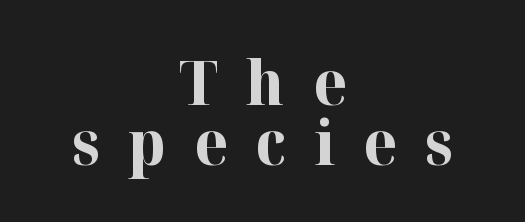
{"serif": "yes", "italic": "no", "bold": "yes", "weight": "bold", "width": "normal", "stroke_contrast": "high", "x_height": "medium", "monospaced": "no", "underline": "no", "align": "center", "line_spacing": "tight", "line_spacing_ratio": 0.98, "letter_spacing": "wide", "letter_spacing_em": 0.46, "glyph_px": 61}
